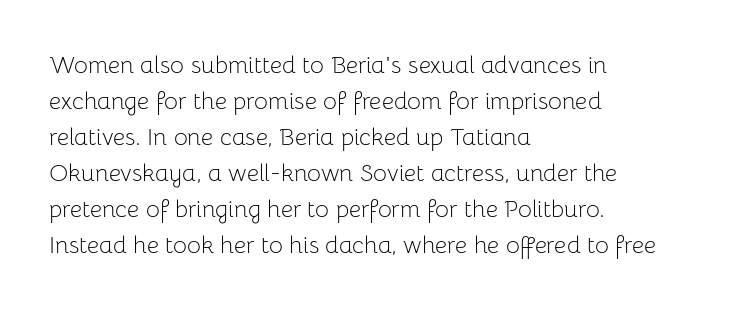
Q: Is the text bold? A: No.
Q: Is the text italic (slanted)? A: No, it is upright.
Q: Is the text underlined? A: No.
Q: How is the paragraph aligned? A: Left-aligned.
Q: Is the spacing between letters normal or unusually wide? A: Normal.
Q: Is the spacing between lines tight, normal or loose? A: Normal.
